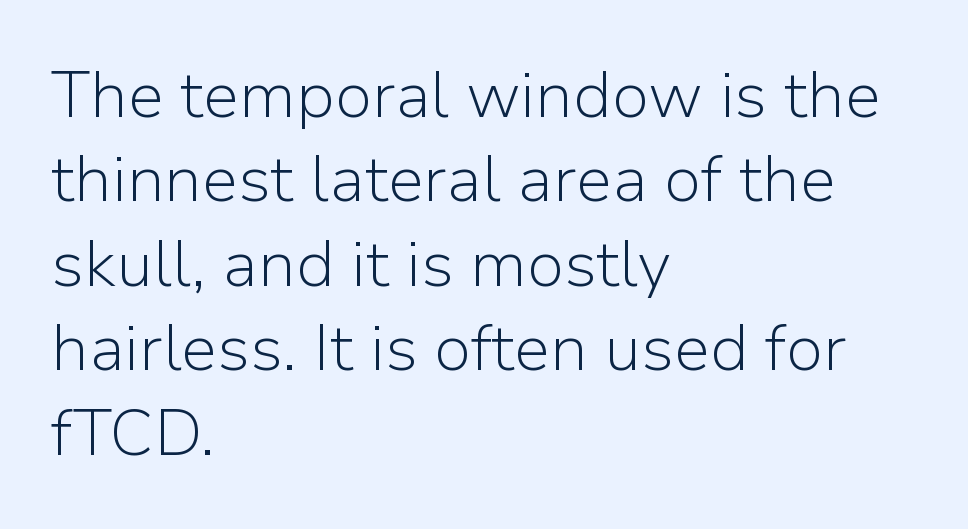
A typesetter would call this leading conventional body-copy spacing. Unbolded letterforms with no extra heft. The face used here is rendered with its standard letterfit. Do the characters align in a grid? No, the font is proportional. Does the type have serifs? No, each stem ends abruptly.
